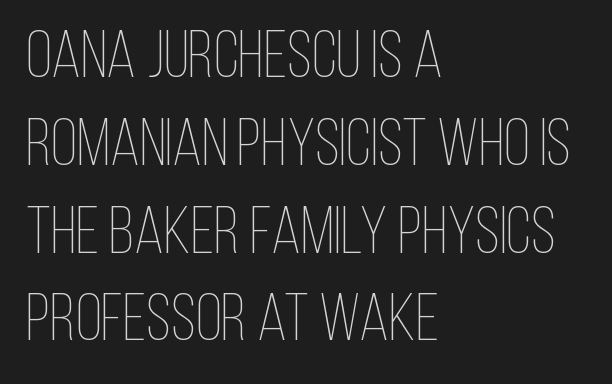
Letters have the restrained weight of plain body copy at most. Where is the straight margin? On the left. Just letters on the line, the space beneath them empty. A normal amount of white space separates one row of letters from the next.
